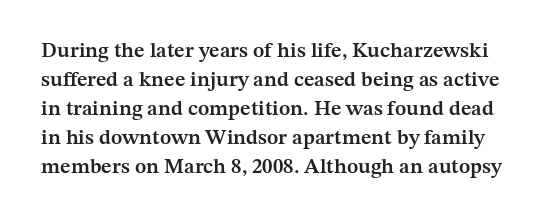
{"italic": "no", "bold": "semi", "underline": "no", "line_spacing": "normal", "line_spacing_ratio": 1.38, "letter_spacing": "normal", "letter_spacing_em": 0.0, "glyph_px": 21}
